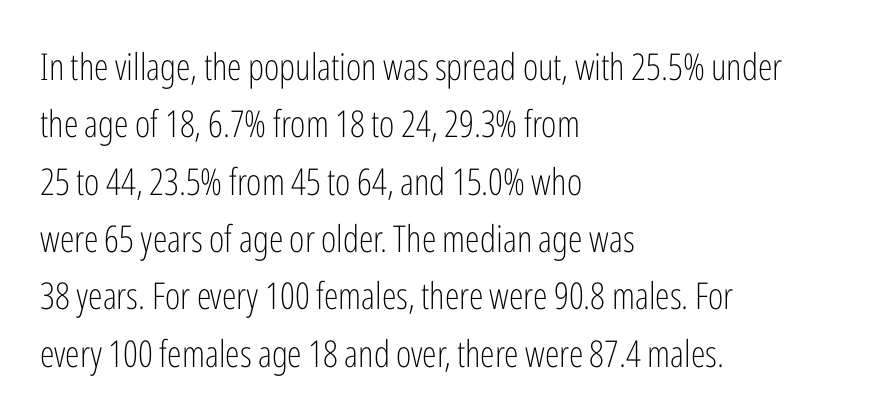
Normally led — the rows are evenly, conventionally spaced. The text was rendered using a sans face with plain stroke endings. The gaps between neighbouring characters are ordinary and unremarkable. Proportional: the letters do not fall into vertical columns. Is this a heavy cut? Hardly; it is regular or lighter. Ordinary non-slanted type is in use.
